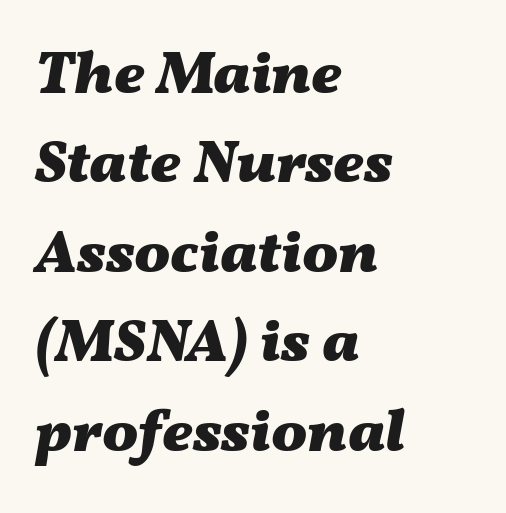
{"italic": "yes", "lean": "right", "slant_degrees": 11, "bold": "yes", "weight": "heavy", "width": "wide", "stroke_contrast": "medium", "x_height": "medium", "monospaced": "no", "underline": "no", "align": "left", "line_spacing": "normal", "line_spacing_ratio": 1.49, "letter_spacing": "normal", "letter_spacing_em": 0.0, "glyph_px": 60}
